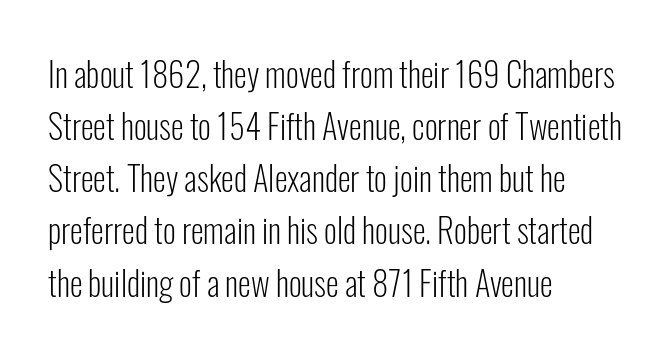
{"serif": "no", "italic": "no", "bold": "no", "weight": "light", "width": "condensed", "stroke_contrast": "low", "x_height": "medium", "monospaced": "no", "underline": "no", "align": "left", "line_spacing": "normal", "line_spacing_ratio": 1.58, "letter_spacing": "normal", "letter_spacing_em": 0.0, "glyph_px": 33}
